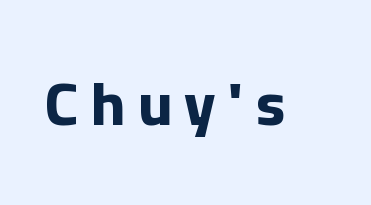
A typesetter would mark this as roman, not italic. Compared with typical body copy, the letter spacing here is much looser. Observe the absence of serifs on each vertical stroke in this sample. Underlining? Definitely not there. The passage shown is typed in a proportional face where columns would drift.
